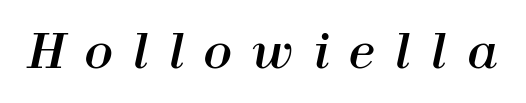
The image shows 47 px text type, italic (leaning right); set unusually wide letter spacing (+0.42 em), not underlined; high stroke contrast and a medium x-height.
